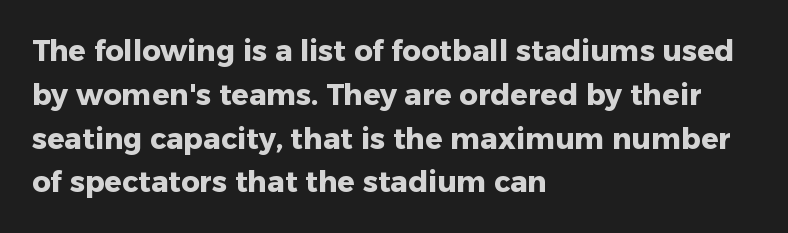
Q: Is the text bold? A: Yes.
Q: Is the text italic (slanted)? A: No, it is upright.
Q: Is the typeface a serif or a sans-serif typeface? A: Sans-serif.
Q: Is the text underlined? A: No.
Q: How is the paragraph aligned? A: Left-aligned.
Q: Is the spacing between letters normal or unusually wide? A: Normal.
Q: Is the spacing between lines tight, normal or loose? A: Normal.
Q: Width (condensed, normal, or wide)? A: Normal.
Q: Stroke contrast? A: Low.
Q: x-height? A: Medium.
Q: Monospaced? A: No.
